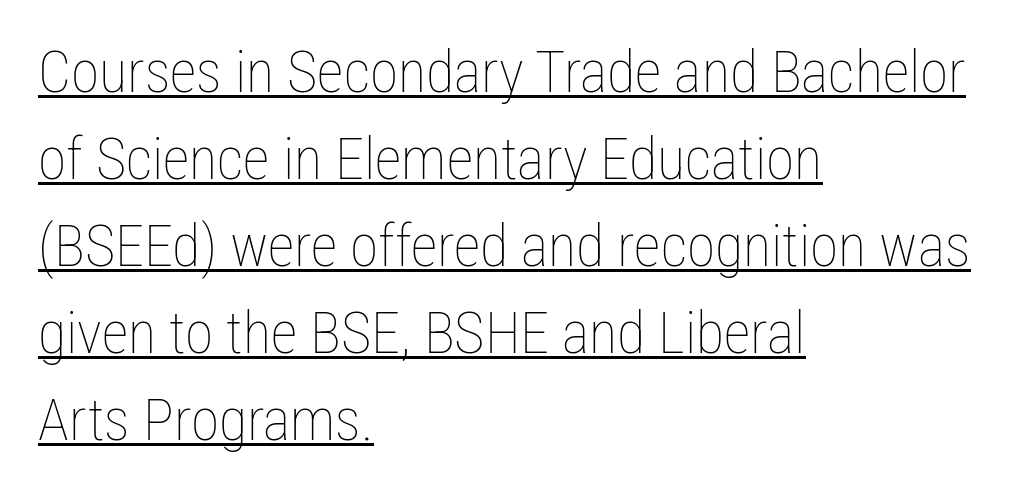
The image shows 58 px thin, condensed type, upright; set left-aligned, normal line spacing (1.5x), normal letter spacing, underlined; low stroke contrast and a medium x-height.
